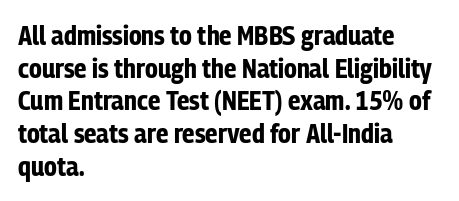
The glyphs are unaccompanied by any horizontal stroke below them. The passage shown is emphatically bold. The lettering holds an erect, upright posture throughout. Here the glyphs are tracked normally, forming tight word shapes.
